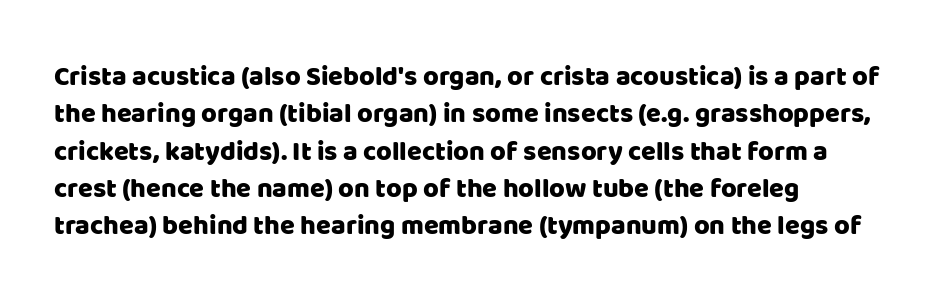
The image shows 27 px text type, upright; set normal line spacing (1.38x), normal letter spacing, not underlined.
